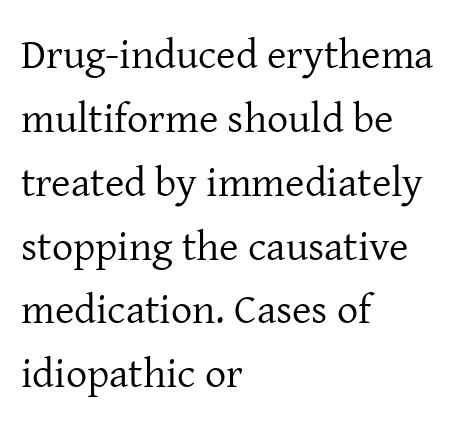
The image shows 42 px regular-weight serif type, upright; set left-aligned, normal line spacing (1.52x), normal letter spacing, not underlined; low stroke contrast and a medium x-height.
